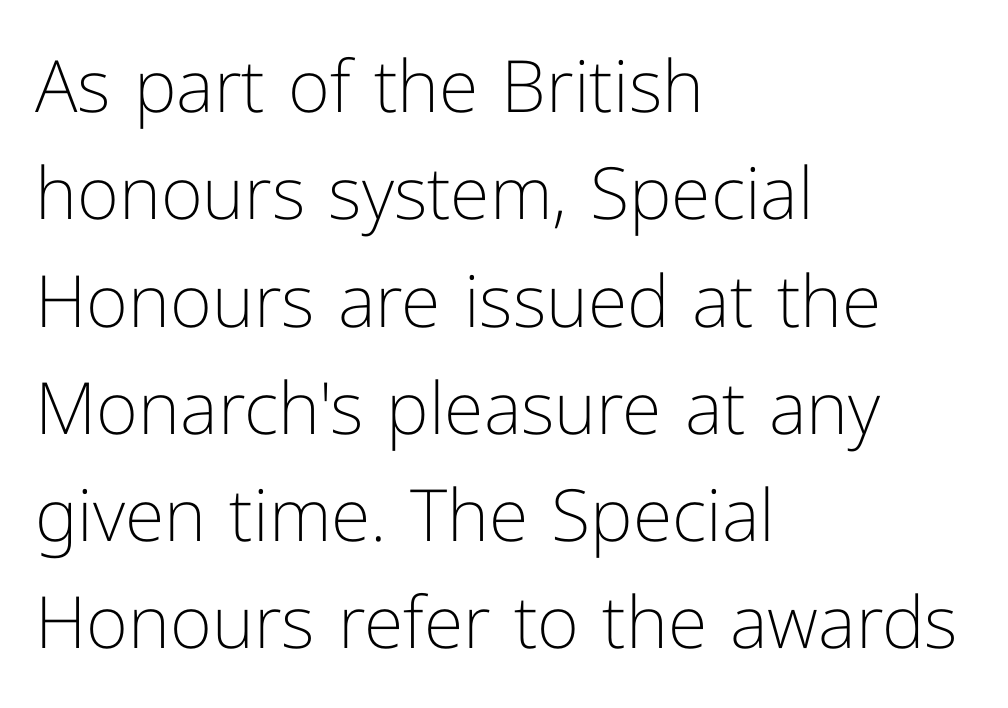
{"serif": "no", "italic": "no", "bold": "no", "weight": "light", "width": "normal", "stroke_contrast": "low", "x_height": "medium", "monospaced": "no", "underline": "no", "align": "left", "line_spacing": "normal", "line_spacing_ratio": 1.49, "letter_spacing": "normal", "letter_spacing_em": 0.0, "glyph_px": 72}
